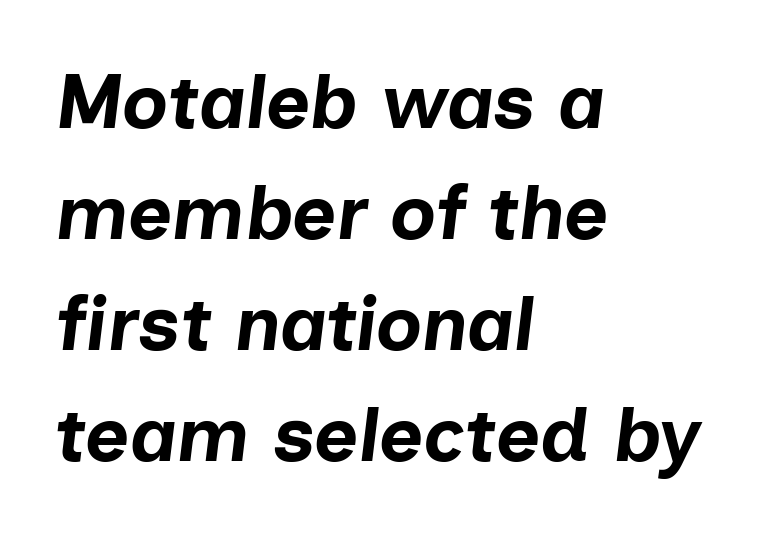
Q: Is the text bold? A: Yes.
Q: Is the text italic (slanted)? A: Yes, it leans right by about 7 degrees.
Q: Is the text underlined? A: No.
Q: How is the paragraph aligned? A: Left-aligned.
Q: Is the spacing between letters normal or unusually wide? A: Normal.
Q: Is the spacing between lines tight, normal or loose? A: Normal.
Q: Width (condensed, normal, or wide)? A: Normal.
Q: Stroke contrast? A: Low.
Q: x-height? A: Medium.
Q: Monospaced? A: No.
